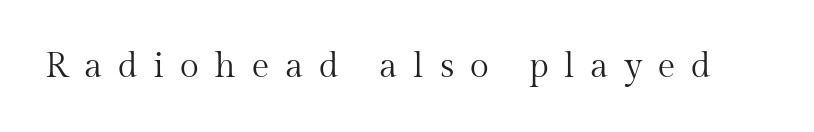
The image shows 35 px regular-weight serif type, upright; set unusually wide letter spacing (+0.45 em), not underlined; medium stroke contrast and a medium x-height.
